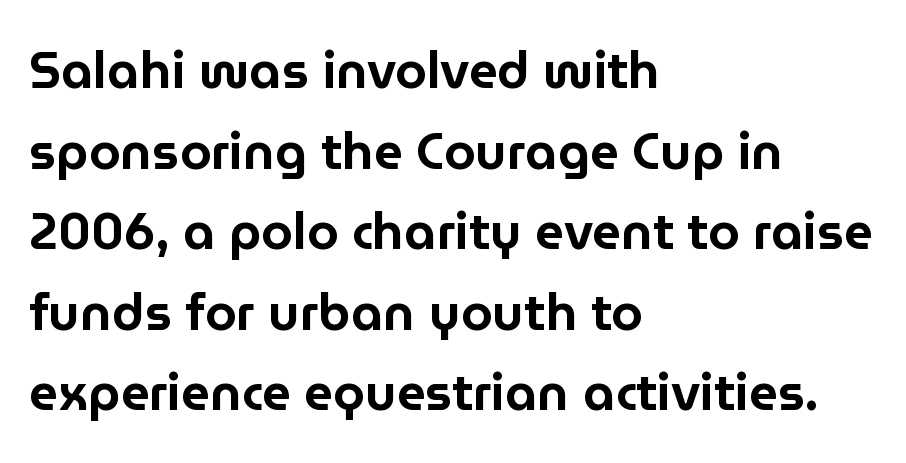
The designer left line spacing at the default. This sample has the flowing, uneven cadence of proportional lettering. Standard letterfit; no display-style spreading of the glyphs. This is the regular roman posture of the typeface.
